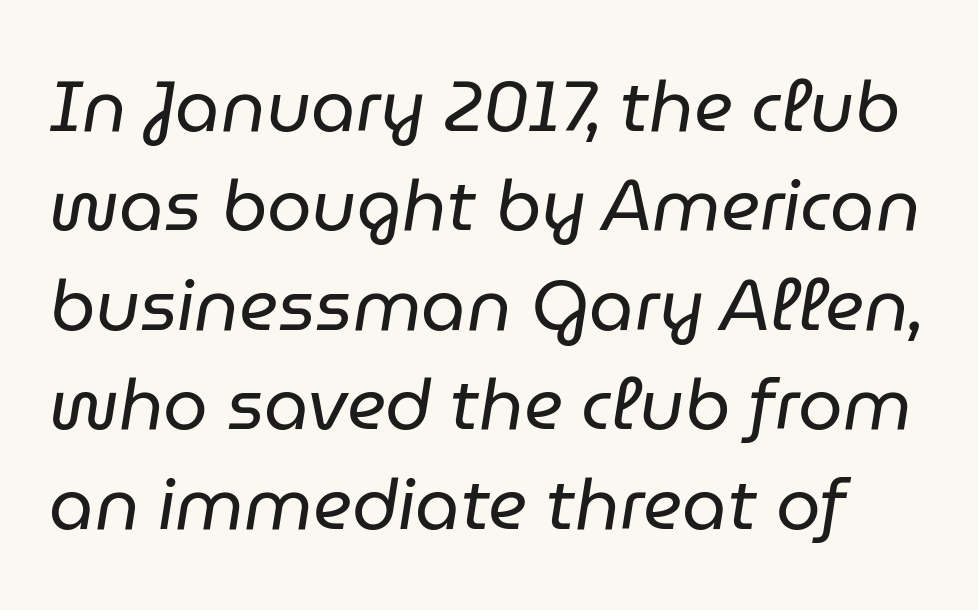
The image shows 71 px regular-weight type, italic (leaning right); set normal line spacing (1.4x), normal letter spacing, not underlined; low stroke contrast and a medium x-height.
